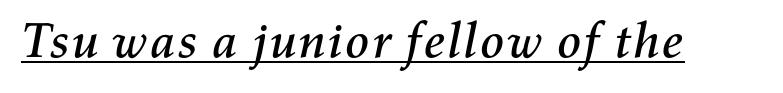
{"italic": "yes", "lean": "right", "slant_degrees": 11, "width": "normal", "stroke_contrast": "medium", "x_height": "medium", "monospaced": "no", "underline": "yes", "letter_spacing": "normal", "letter_spacing_em": 0.0, "glyph_px": 50}
